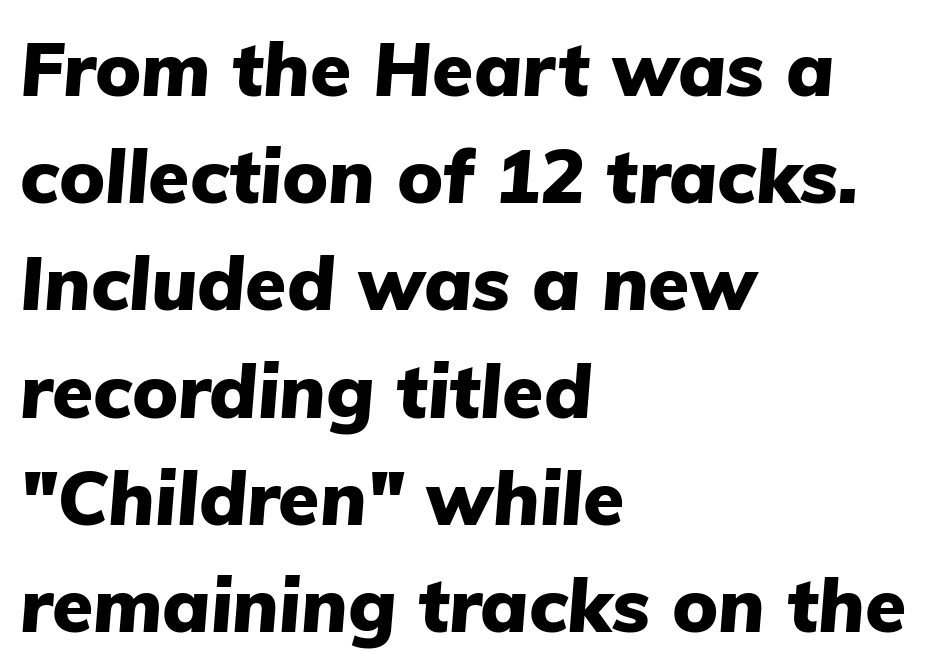
The image shows 75 px heavy type, italic (leaning right); set left-aligned, normal line spacing (1.43x), normal letter spacing, not underlined; low stroke contrast and a medium x-height.
